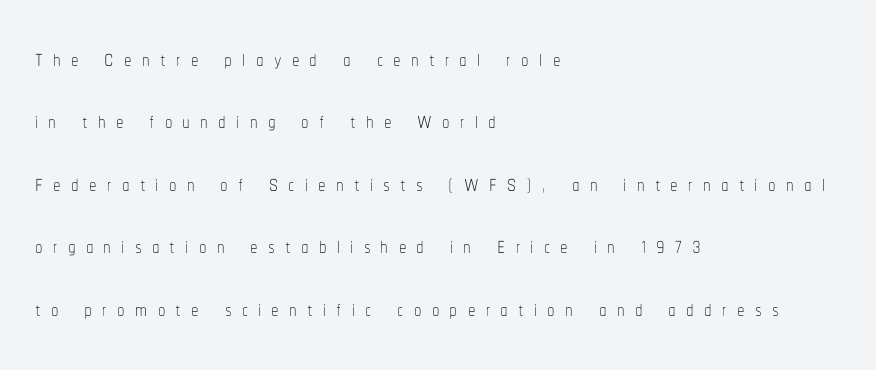
{"italic": "no", "bold": "no", "weight": "thin", "width": "condensed", "stroke_contrast": "low", "x_height": "medium", "monospaced": "no", "underline": "no", "align": "left", "line_spacing": "loose", "line_spacing_ratio": 2.08, "letter_spacing": "wide", "letter_spacing_em": 0.34, "glyph_px": 30}
